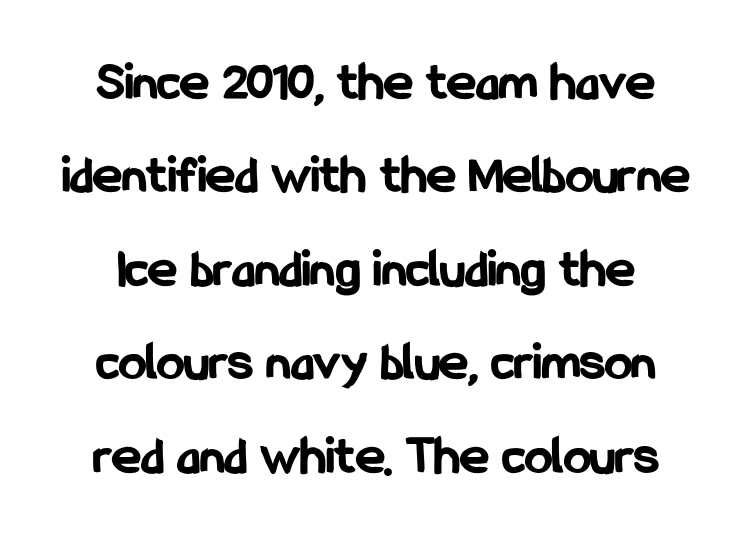
Q: Is the text bold? A: Yes.
Q: Is the text italic (slanted)? A: No, it is upright.
Q: Is the typeface a serif or a sans-serif typeface? A: Sans-serif.
Q: Is the text underlined? A: No.
Q: Is the spacing between letters normal or unusually wide? A: Normal.
Q: Is the spacing between lines tight, normal or loose? A: Normal.
Q: Width (condensed, normal, or wide)? A: Condensed.
Q: Stroke contrast? A: Low.
Q: x-height? A: Medium.
Q: Monospaced? A: No.
